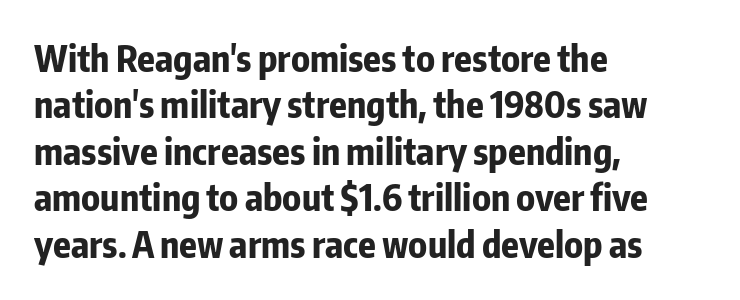
Q: Is the text bold? A: Yes.
Q: Is the text italic (slanted)? A: No, it is upright.
Q: Is the typeface a serif or a sans-serif typeface? A: Sans-serif.
Q: Is the text underlined? A: No.
Q: How is the paragraph aligned? A: Left-aligned.
Q: Is the spacing between letters normal or unusually wide? A: Normal.
Q: Is the spacing between lines tight, normal or loose? A: Normal.
Q: Width (condensed, normal, or wide)? A: Condensed.
Q: Stroke contrast? A: Low.
Q: x-height? A: Medium.
Q: Monospaced? A: No.
